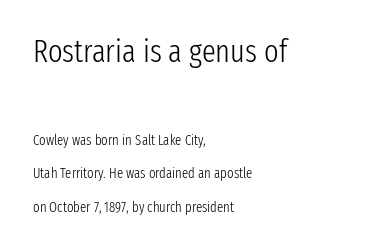
Here the glyphs are tracked normally, forming tight word shapes. Between these two stacked blocks, the higher one wins on size. These lines are set flush left with a ragged right edge. Is this a fixed-width face? No — the glyphs have proportional, varying widths. Stem width sits at or under what a default text font uses.
